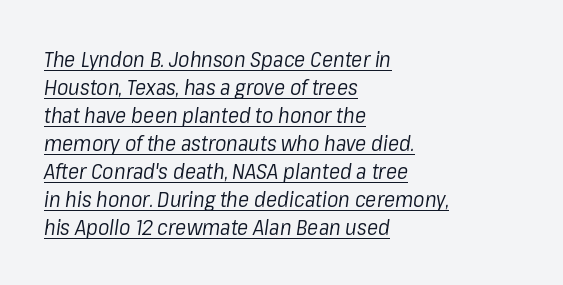
{"italic": "yes", "lean": "right", "slant_degrees": 8, "bold": "no", "underline": "yes", "align": "left", "line_spacing": "normal", "line_spacing_ratio": 1.33, "letter_spacing": "normal", "letter_spacing_em": 0.0, "glyph_px": 21}
